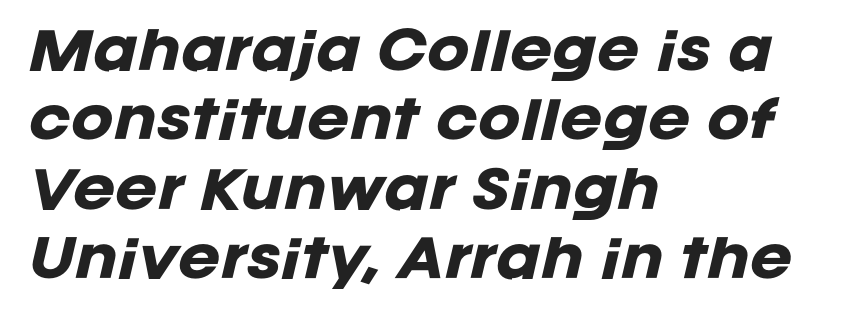
Slanted lettering throughout. Bare-footed words on every line. The glyphs have the mass of a bold cut. Regular leading. The face used here is proportionally spaced, like ordinary book or web type. Short and long lines alike share a common starting point at left.
